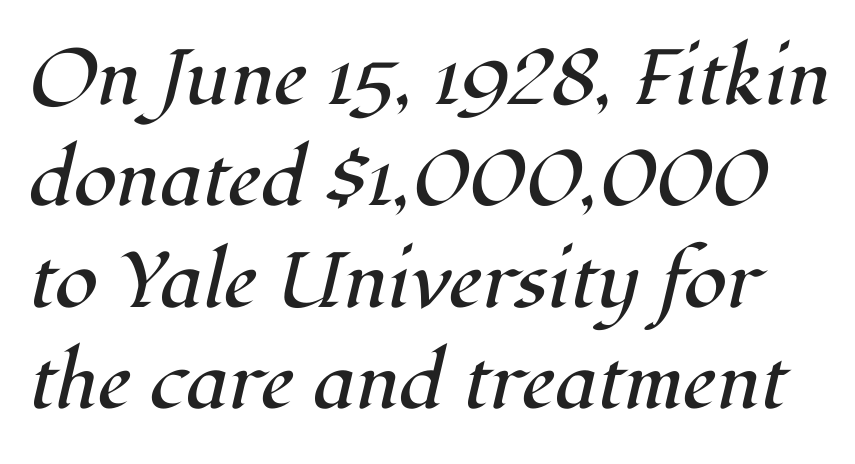
Vertically, the passage feels balanced, rows spaced as you'd expect. Only glyphs here, with clear space below each row. Letterform terminals end in serifs throughout the passage. The face used here is proportionally spaced, like ordinary book or web type. Tall strokes in this sample are angled rather than plumb.
